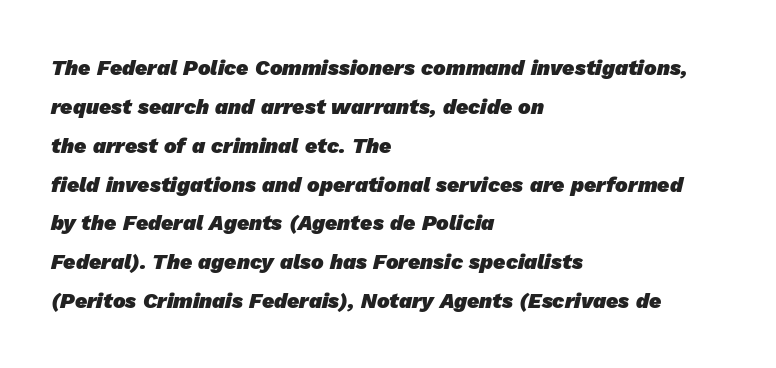
{"bold": "yes", "underline": "no", "align": "left", "line_spacing_ratio": 1.85, "letter_spacing": "normal", "letter_spacing_em": 0.0, "glyph_px": 21}
